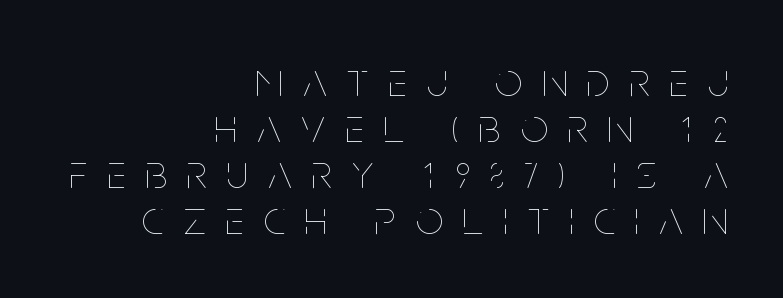
The image shows 48 px thin, condensed type, upright; set right-aligned, tight line spacing (0.96x), unusually wide letter spacing (+0.42 em), not underlined; low stroke contrast and a large x-height.
